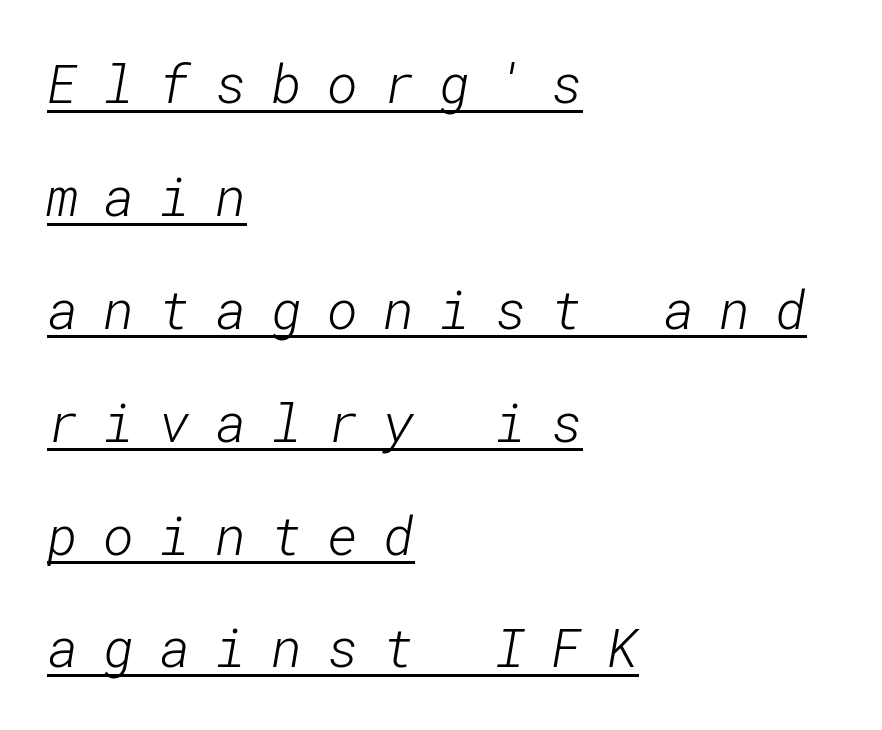
{"serif": "no", "bold": "no", "weight": "light", "width": "normal", "stroke_contrast": "low", "x_height": "medium", "underline": "yes", "align": "left", "line_spacing": "loose", "line_spacing_ratio": 2.13, "letter_spacing": "wide", "letter_spacing_em": 0.47, "glyph_px": 53}
